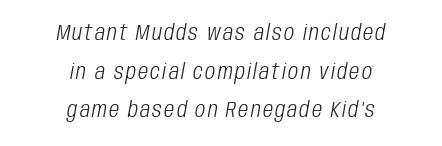
Does the lettering tilt? It does — this is italic. Each line is balanced around a shared central axis. Bare-footed words on every line. Stem width sits at or under what a default text font uses.
